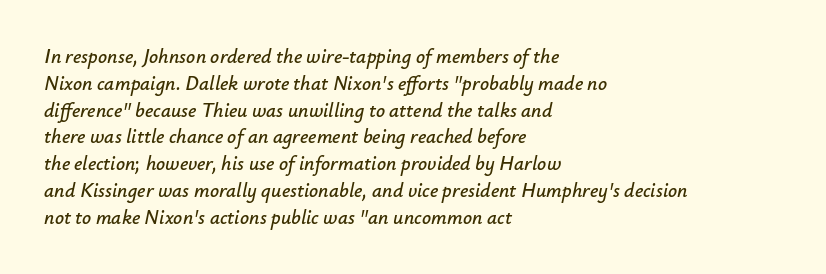
The image shows 20 px text type, italic (leaning right); set left-aligned, normal line spacing (1.34x), normal letter spacing, not underlined.
